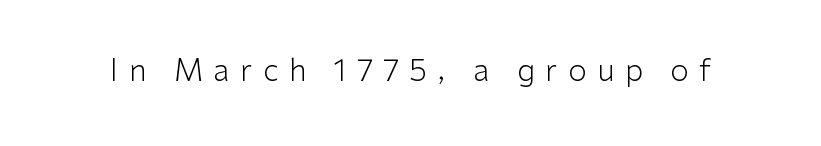
Q: Is the text bold? A: No.
Q: Is the text italic (slanted)? A: No, it is upright.
Q: Is the typeface a serif or a sans-serif typeface? A: Sans-serif.
Q: Is the text underlined? A: No.
Q: Is the spacing between letters normal or unusually wide? A: Unusually wide.
Q: Width (condensed, normal, or wide)? A: Normal.
Q: Stroke contrast? A: Low.
Q: x-height? A: Medium.
Q: Monospaced? A: No.
